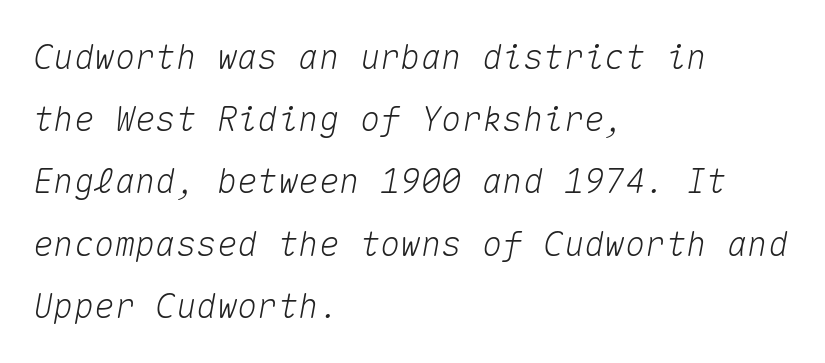
The image shows 34 px text type, italic (leaning right), monospaced; set left-aligned, line spacing 1.83x, normal letter spacing, not underlined; medium stroke contrast and a medium x-height.
